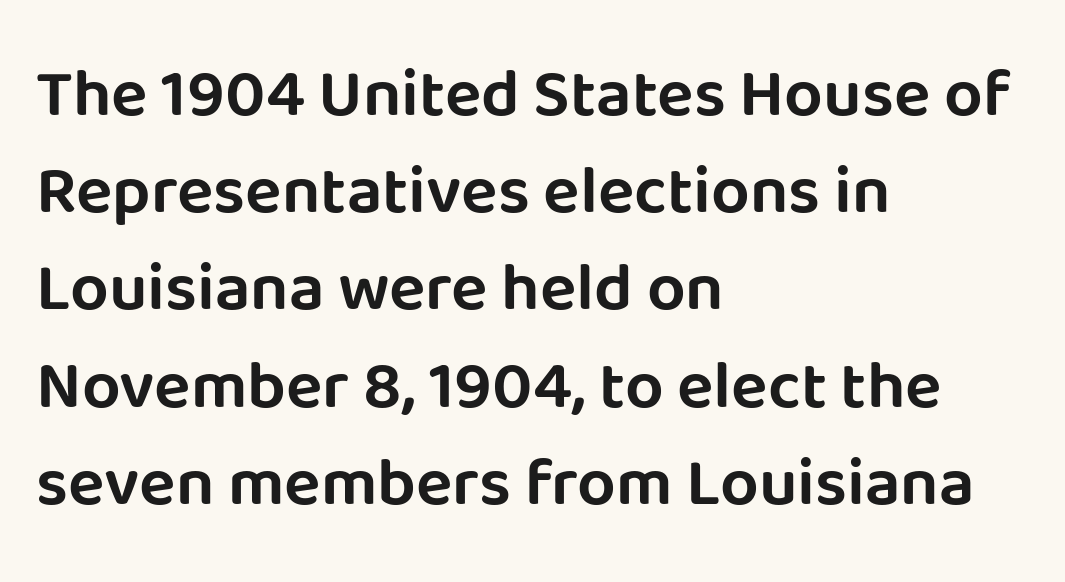
Q: Is the text italic (slanted)? A: No, it is upright.
Q: Is the typeface a serif or a sans-serif typeface? A: Sans-serif.
Q: Is the text underlined? A: No.
Q: How is the paragraph aligned? A: Left-aligned.
Q: Is the spacing between letters normal or unusually wide? A: Normal.
Q: Is the spacing between lines tight, normal or loose? A: Normal.
Q: Width (condensed, normal, or wide)? A: Normal.
Q: Stroke contrast? A: Low.
Q: x-height? A: Large.
Q: Monospaced? A: No.
